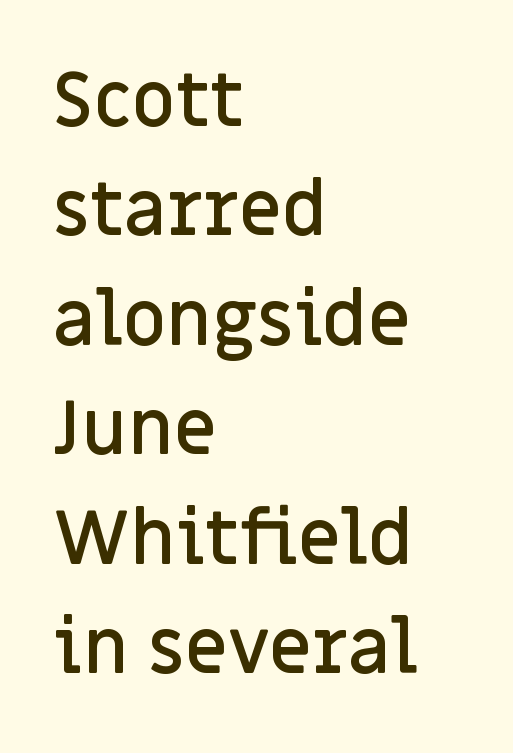
{"serif": "no", "italic": "no", "bold": "semi", "weight": "semibold", "width": "normal", "stroke_contrast": "low", "x_height": "large", "monospaced": "no", "underline": "no", "align": "left", "line_spacing": "normal", "line_spacing_ratio": 1.46, "letter_spacing": "normal", "letter_spacing_em": 0.0, "glyph_px": 75}
